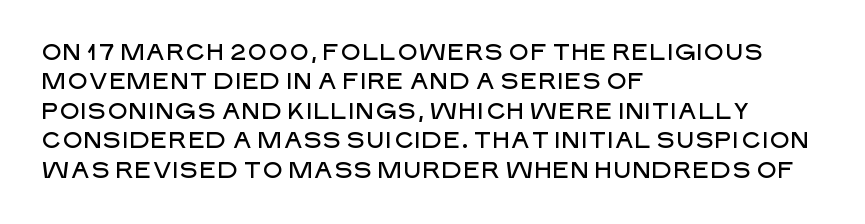
One-word summary of the alignment: left. Posture: vertical. The tracking reads as untouched default to a designer's eye. Each row of text sits above clean, open space. Does the leading feel generous? No, just average.
